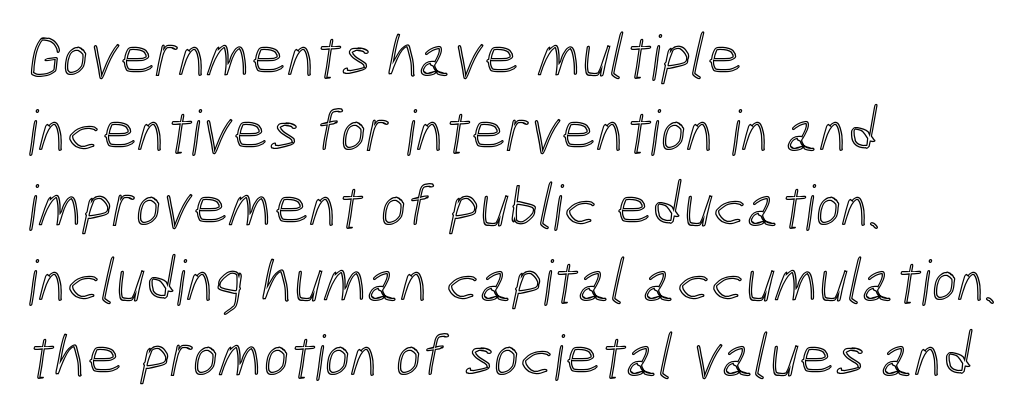
A typesetter would call this proportional, since set widths differ per character. Teacher's note: observe the even left margin — that is flush-left alignment. The space directly below the letters is spotless. The type is set solid horizontally, with unmodified tracking.
